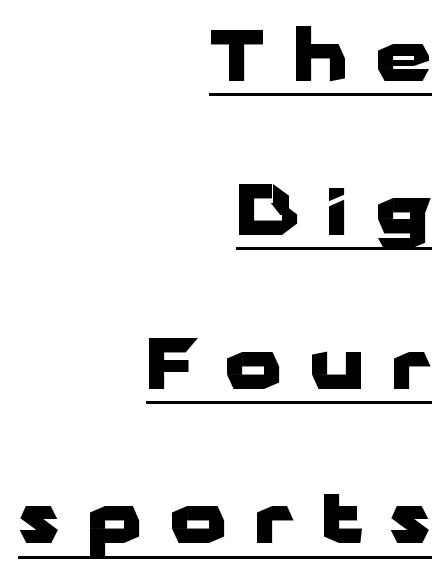
Looks like someone drew a line under every word here. Whoever set this chose breathing room over compactness in the vertical rhythm. Varying glyph widths throughout — classic text-font behaviour. Tall strokes in this sample are plumb rather than angled. Horizontally, the lines are justified to the trailing edge only.
